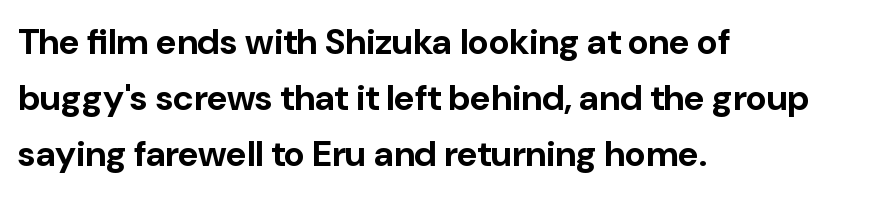
Q: Is the text bold? A: Yes.
Q: Is the text italic (slanted)? A: No, it is upright.
Q: Is the typeface a serif or a sans-serif typeface? A: Sans-serif.
Q: Is the text underlined? A: No.
Q: How is the paragraph aligned? A: Left-aligned.
Q: Is the spacing between letters normal or unusually wide? A: Normal.
Q: Is the spacing between lines tight, normal or loose? A: Normal.
Q: Width (condensed, normal, or wide)? A: Normal.
Q: Stroke contrast? A: Low.
Q: x-height? A: Medium.
Q: Monospaced? A: No.
